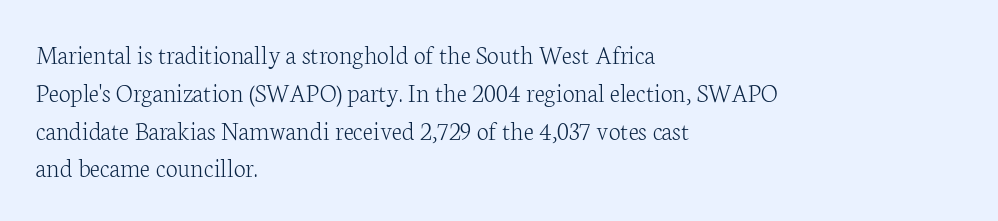
{"italic": "no", "bold": "no", "underline": "no", "align": "left", "line_spacing": "normal", "line_spacing_ratio": 1.4, "letter_spacing": "normal", "letter_spacing_em": 0.0, "glyph_px": 27}
